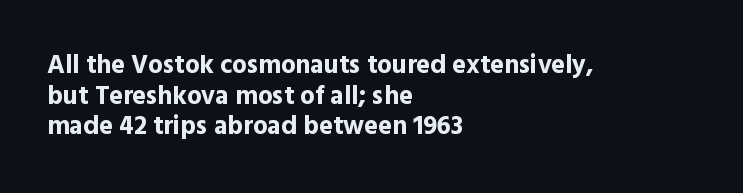
Typesetter's note: full bold, strokes at maximum text heaviness. How are the letters spaced? Ordinarily, with no added tracking. The space directly below the letters is spotless. Alignment: flush left.
